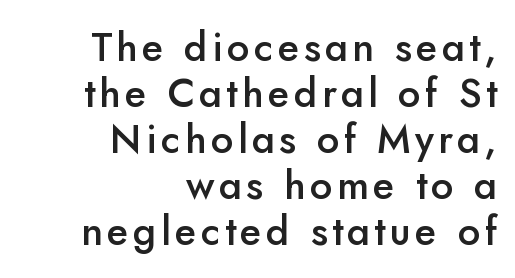
The specimen omits any rule beneath the text block's lines. The lines in this sample share a right terminus and differ only in where they begin. Each letter's strokes conclude bluntly, with no projecting serifs. Whoever set this chose condensed vertical rhythm over breathing room. Do the letters lean? They stand straight.
